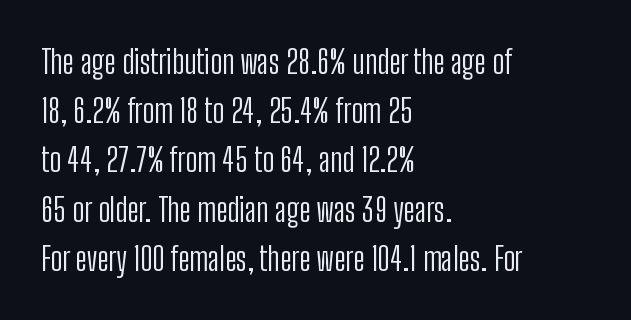
{"serif": "no", "italic": "no", "bold": "no", "weight": "light", "width": "condensed", "stroke_contrast": "low", "x_height": "medium", "monospaced": "no", "underline": "no", "align": "left", "line_spacing": "normal", "line_spacing_ratio": 1.49, "letter_spacing": "normal", "letter_spacing_em": 0.0, "glyph_px": 33}
